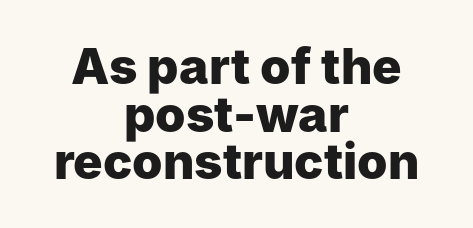
{"serif": "no", "italic": "no", "bold": "yes", "weight": "heavy", "width": "normal", "stroke_contrast": "low", "x_height": "medium", "monospaced": "no", "underline": "no", "align": "center", "line_spacing": "tight", "line_spacing_ratio": 0.97, "letter_spacing": "normal", "letter_spacing_em": 0.0, "glyph_px": 49}
